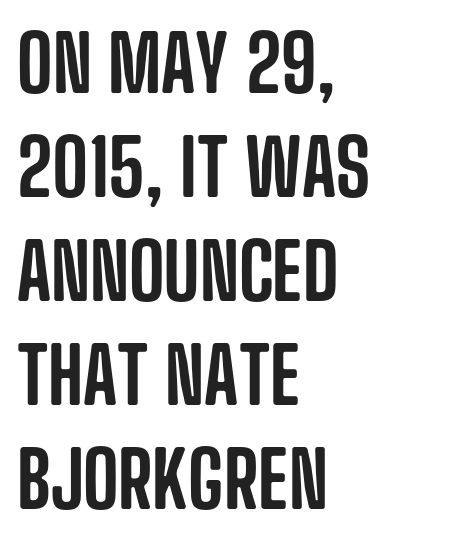
The image shows 77 px condensed sans-serif type, upright; set left-aligned, normal line spacing (1.35x), normal letter spacing, not underlined; low stroke contrast and a large x-height.
